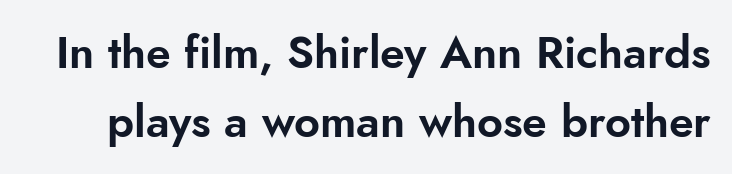
Caption: standard tracking, unaltered. The space between consecutive lines is moderate. The passage shown is typed in a proportional face where columns would drift. No italicization has been applied; the sample stays upright.
